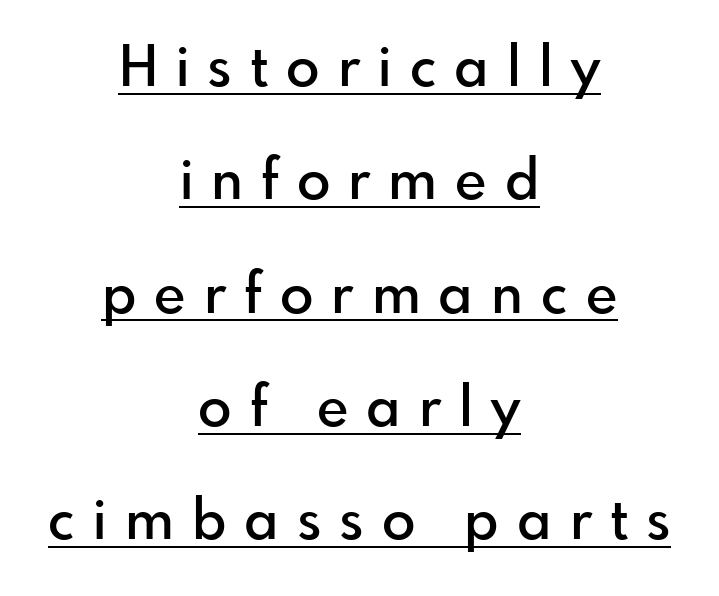
Posture: straight, roman, zero tilt. The typeface chosen for these lines omits serifs. Does extra space separate the letters? Yes, quite a lot of it. Layout note: lines centered.
